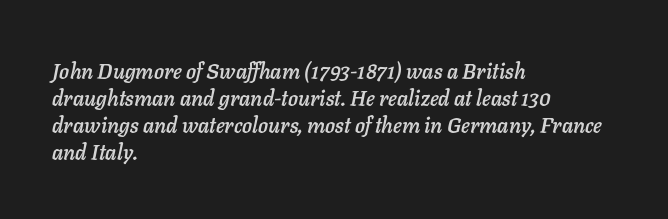
Q: Is the text italic (slanted)? A: Yes, it leans right by about 11 degrees.
Q: Is the text underlined? A: No.
Q: How is the paragraph aligned? A: Left-aligned.
Q: Is the spacing between letters normal or unusually wide? A: Normal.
Q: Is the spacing between lines tight, normal or loose? A: Normal.
